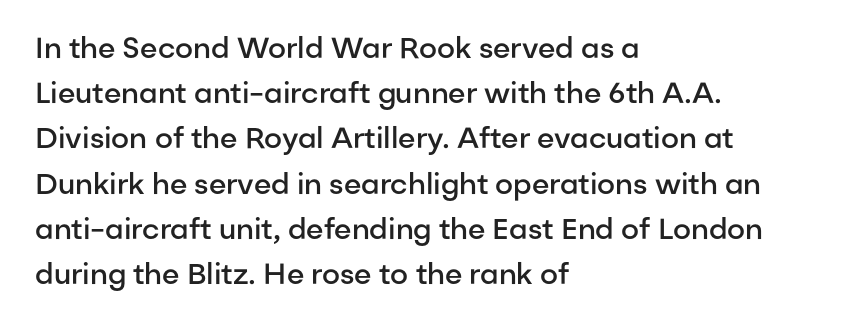
{"serif": "no", "italic": "no", "bold": "semi", "weight": "semibold", "width": "normal", "stroke_contrast": "low", "x_height": "medium", "monospaced": "no", "underline": "no", "align": "left", "line_spacing": "normal", "line_spacing_ratio": 1.56, "letter_spacing": "normal", "letter_spacing_em": 0.0, "glyph_px": 29}
